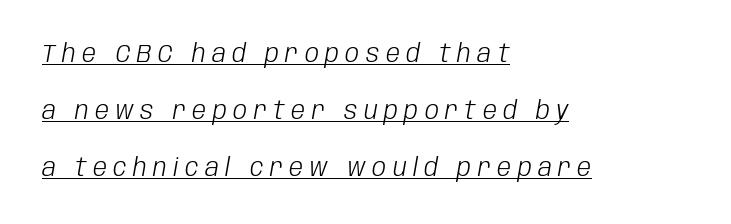
Q: Is the text bold? A: No.
Q: Is the text italic (slanted)? A: Yes, it leans right by about 10 degrees.
Q: Is the text underlined? A: Yes.
Q: How is the paragraph aligned? A: Left-aligned.
Q: Is the spacing between letters normal or unusually wide? A: Unusually wide.
Q: Is the spacing between lines tight, normal or loose? A: Loose.
